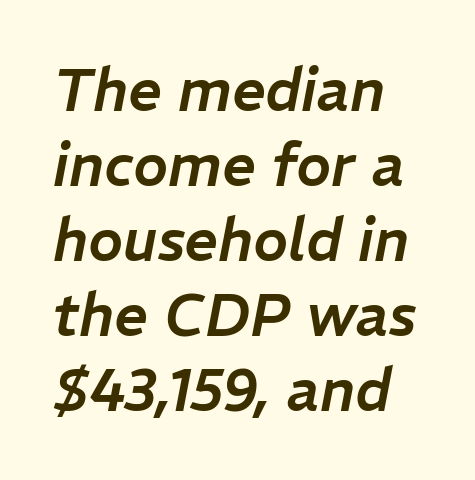
{"italic": "yes", "lean": "right", "slant_degrees": 11, "width": "normal", "stroke_contrast": "low", "x_height": "medium", "monospaced": "no", "underline": "no", "align": "left", "line_spacing": "normal", "line_spacing_ratio": 1.27, "letter_spacing": "normal", "letter_spacing_em": 0.0, "glyph_px": 59}
